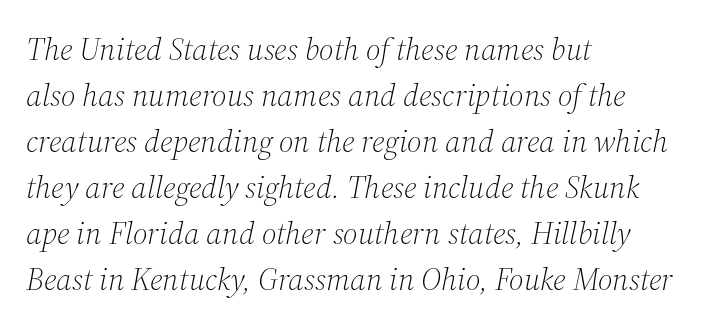
The image shows 32 px light serif type, italic (leaning right); set left-aligned, normal line spacing (1.44x), normal letter spacing, not underlined; medium stroke contrast and a medium x-height.
